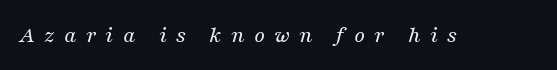
Slant detected: the letters are inclined. The weight would be labelled regular, book, light, or lighter still. Students, note that the glyphs here are deliberately spaced far apart. This rendering features lettering with no underline.
